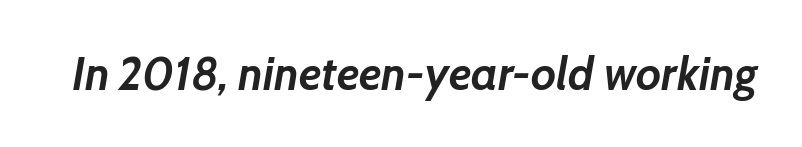
The image shows 46 px semibold type, italic (leaning right); set normal letter spacing, not underlined; low stroke contrast and a medium x-height.
